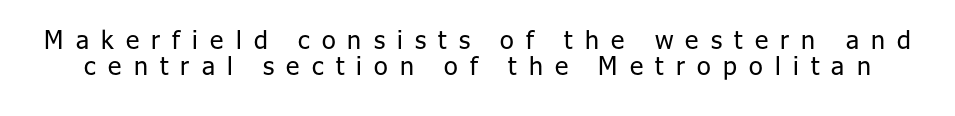
The image shows 25 px text type, upright; set tight line spacing (1.04x), unusually wide letter spacing (+0.49 em), not underlined.
